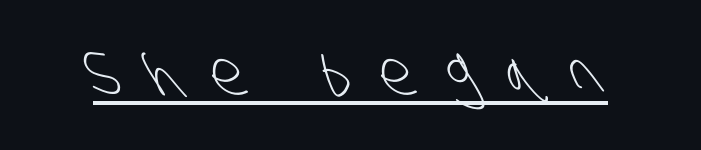
The rendering uses natural spacing where letterforms have individual widths. Is this a sans? Yes — the strokes have no serifs. This reads as an unemphasized weight, regular at the heaviest. The rendered words wear a rule along their underside. Compared with typical body copy, the letter spacing here is much looser.
